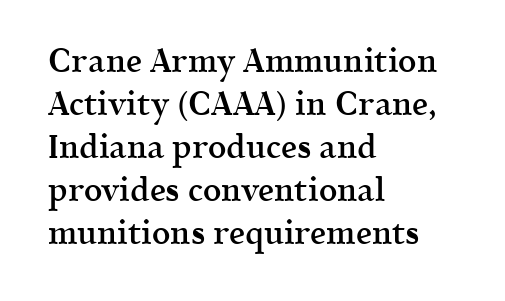
Q: Is the text bold? A: Semi-bold.
Q: Is the text italic (slanted)? A: No, it is upright.
Q: Is the typeface a serif or a sans-serif typeface? A: Serif.
Q: Is the text underlined? A: No.
Q: How is the paragraph aligned? A: Left-aligned.
Q: Is the spacing between letters normal or unusually wide? A: Normal.
Q: Is the spacing between lines tight, normal or loose? A: Normal.
Q: Width (condensed, normal, or wide)? A: Normal.
Q: x-height? A: Medium.
Q: Monospaced? A: No.
